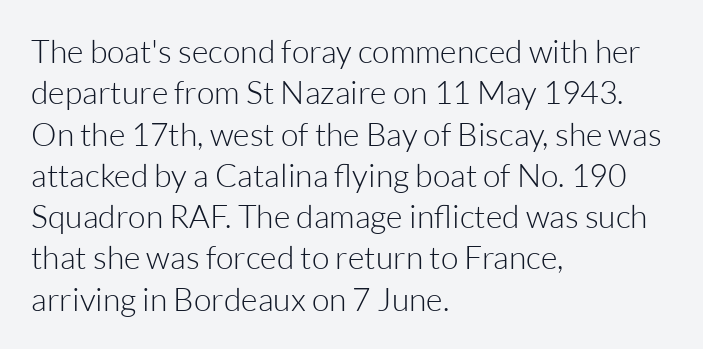
Q: Is the text bold? A: No.
Q: Is the text italic (slanted)? A: No, it is upright.
Q: Is the typeface a serif or a sans-serif typeface? A: Sans-serif.
Q: Is the text underlined? A: No.
Q: How is the paragraph aligned? A: Left-aligned.
Q: Is the spacing between letters normal or unusually wide? A: Normal.
Q: Is the spacing between lines tight, normal or loose? A: Normal.
Q: Width (condensed, normal, or wide)? A: Normal.
Q: Stroke contrast? A: Low.
Q: x-height? A: Medium.
Q: Monospaced? A: No.
